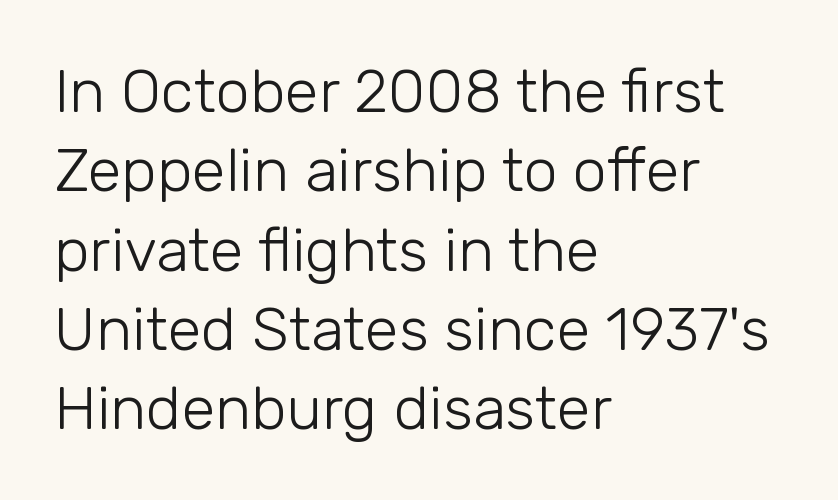
The image shows 61 px light sans-serif type, upright; set left-aligned, normal line spacing (1.3x), normal letter spacing, not underlined; low stroke contrast and a medium x-height.
